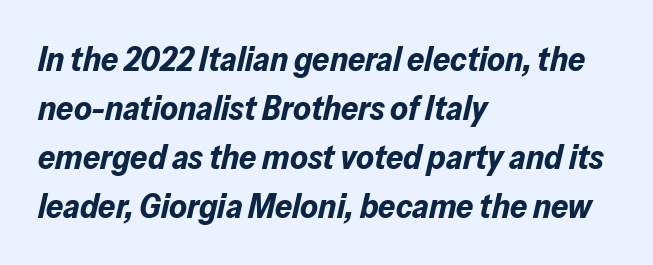
{"italic": "yes", "lean": "right", "slant_degrees": 13, "bold": "yes", "weight": "bold", "width": "normal", "stroke_contrast": "low", "x_height": "medium", "monospaced": "no", "underline": "no", "align": "left", "line_spacing": "normal", "line_spacing_ratio": 1.44, "letter_spacing": "normal", "letter_spacing_em": 0.0, "glyph_px": 34}
